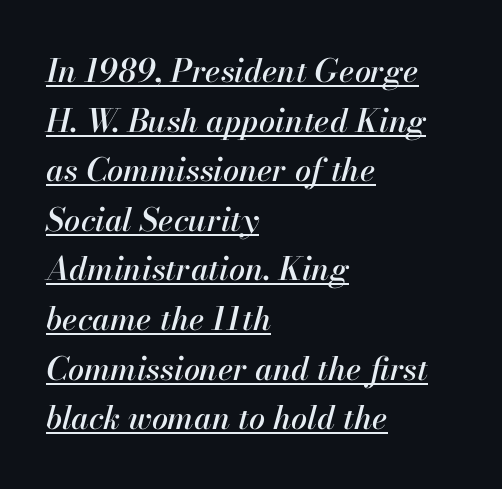
The gaps between neighbouring characters are ordinary and unremarkable. Do the characters align in a grid? No, the font is proportional. Italic? Definitely — the glyphs are oblique. This rendering features underlined lettering.
